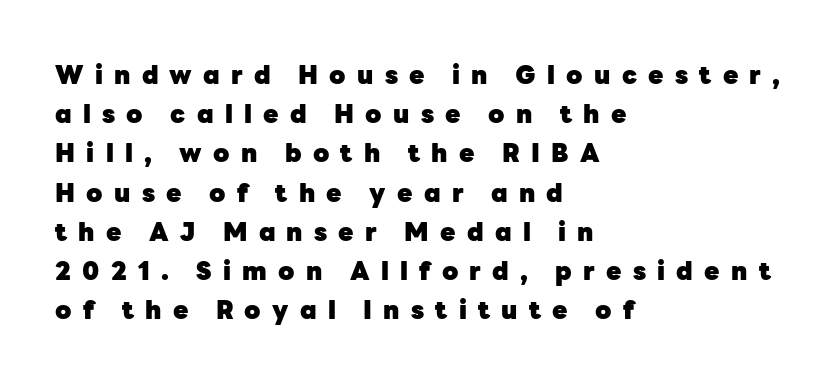
Q: Is the text bold? A: Yes.
Q: Is the text italic (slanted)? A: No, it is upright.
Q: Is the text underlined? A: No.
Q: How is the paragraph aligned? A: Left-aligned.
Q: Is the spacing between letters normal or unusually wide? A: Unusually wide.
Q: Is the spacing between lines tight, normal or loose? A: Normal.
